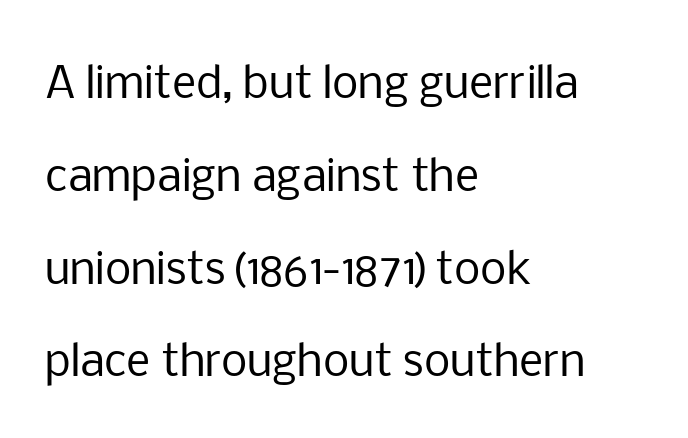
The image shows 42 px regular-weight sans-serif type, upright; set left-aligned, loose line spacing (2.21x), normal letter spacing, not underlined; low stroke contrast and a medium x-height.
